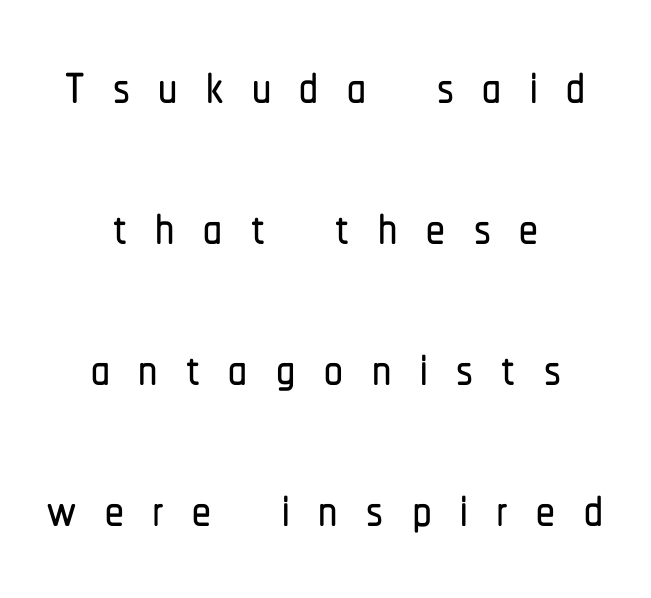
{"serif": "no", "italic": "no", "width": "condensed", "stroke_contrast": "low", "x_height": "medium", "monospaced": "no", "underline": "no", "align": "center", "line_spacing_ratio": 1.88, "letter_spacing": "wide", "letter_spacing_em": 0.38, "glyph_px": 75}
